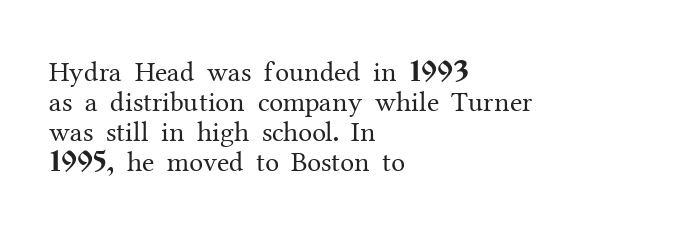
{"serif": "yes", "italic": "no", "bold": "no", "weight": "regular", "width": "normal", "stroke_contrast": "medium", "x_height": "medium", "monospaced": "no", "underline": "no", "align": "left", "line_spacing": "tight", "line_spacing_ratio": 1.07, "letter_spacing": "normal", "letter_spacing_em": 0.0, "glyph_px": 28}
